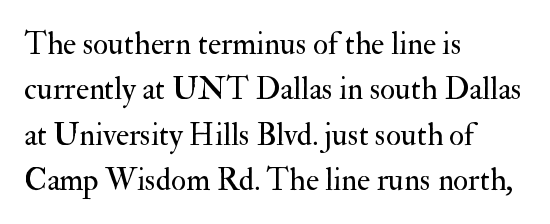
The image shows 31 px regular-weight serif type, upright; set left-aligned, normal line spacing (1.46x), normal letter spacing, not underlined; medium stroke contrast and a small x-height.
